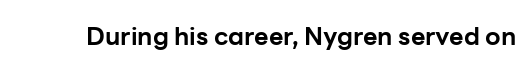
Q: Is the text bold? A: Yes.
Q: Is the text italic (slanted)? A: No, it is upright.
Q: Is the text underlined? A: No.
Q: Is the spacing between letters normal or unusually wide? A: Normal.
